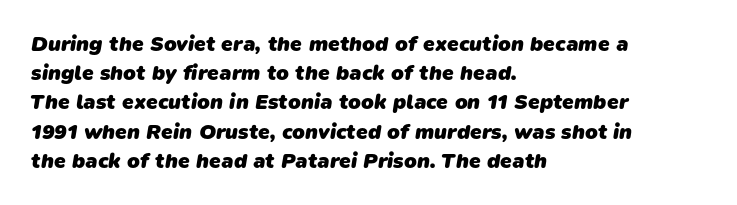
Q: Is the text bold? A: Yes.
Q: Is the text underlined? A: No.
Q: How is the paragraph aligned? A: Left-aligned.
Q: Is the spacing between letters normal or unusually wide? A: Normal.
Q: Is the spacing between lines tight, normal or loose? A: Normal.
